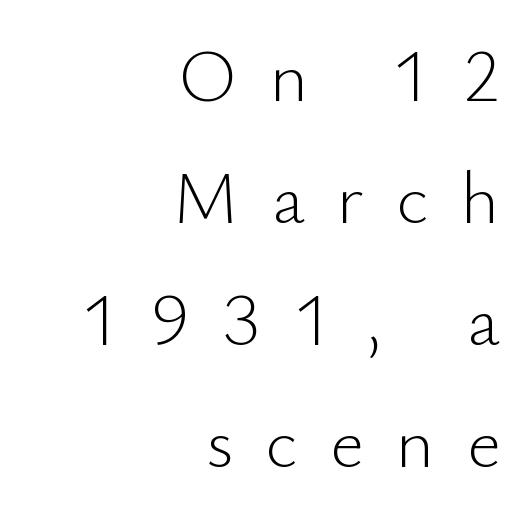
Serif or sans? Sans — the stroke terminals are bare. Any mark beneath the type? The region is blank. You could not count columns in this text — the font is proportionally spaced. You could only call the tracking loose — the letters float apart.
